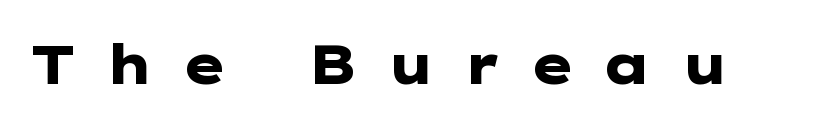
The image shows 55 px heavy, wide sans-serif type, upright; set unusually wide letter spacing (+0.48 em), not underlined; low stroke contrast and a medium x-height.
